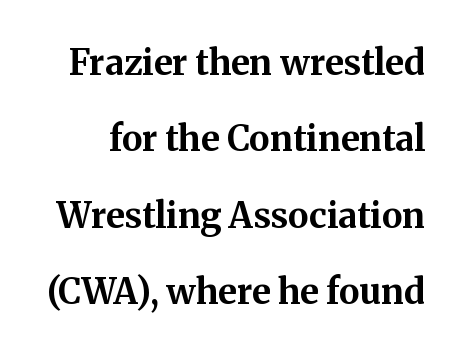
Q: Is the text bold? A: Yes.
Q: Is the text italic (slanted)? A: No, it is upright.
Q: Is the typeface a serif or a sans-serif typeface? A: Serif.
Q: Is the text underlined? A: No.
Q: Is the spacing between letters normal or unusually wide? A: Normal.
Q: Is the spacing between lines tight, normal or loose? A: Loose.
Q: Width (condensed, normal, or wide)? A: Normal.
Q: Stroke contrast? A: Medium.
Q: x-height? A: Medium.
Q: Monospaced? A: No.
